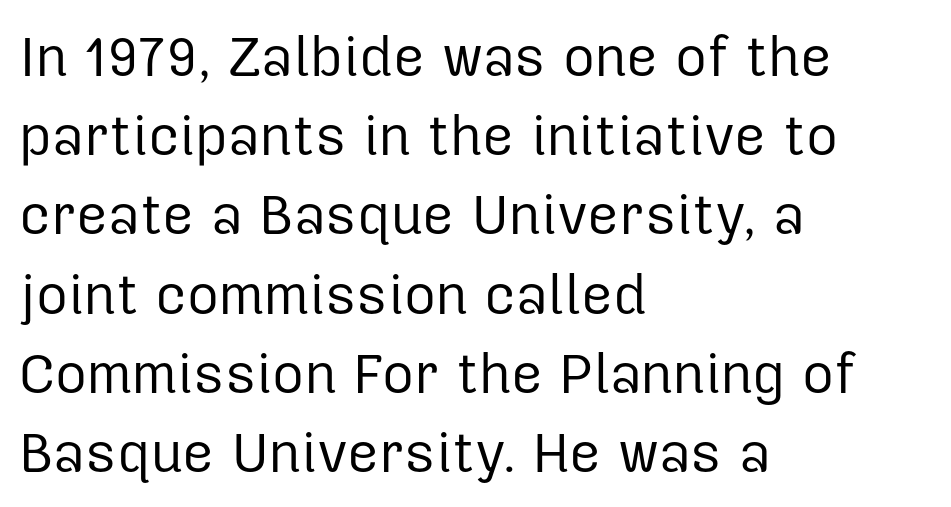
The image shows 55 px regular-weight sans-serif type, upright; set left-aligned, normal line spacing (1.44x), normal letter spacing, not underlined; low stroke contrast and a medium x-height.
